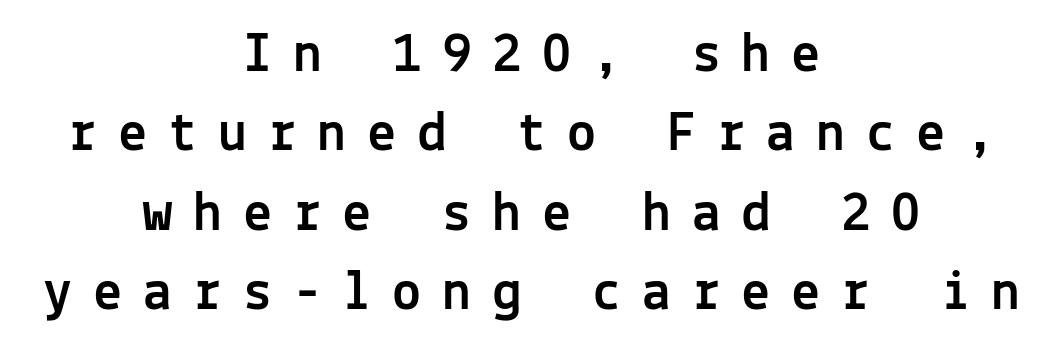
The image shows 58 px sans-serif type, upright, monospaced; set centered, normal line spacing (1.37x), unusually wide letter spacing (+0.36 em), not underlined; a medium x-height.
